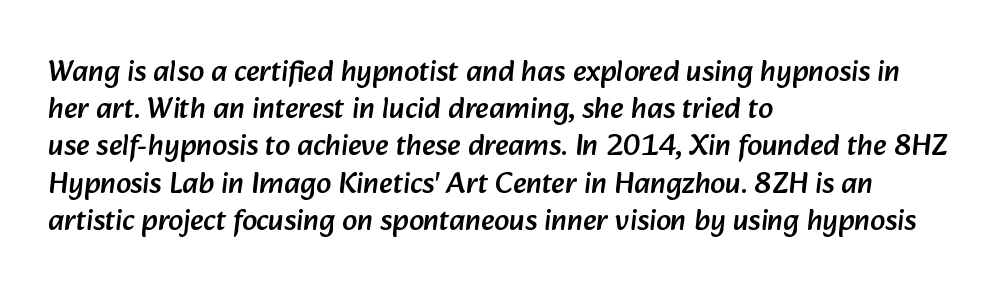
The image shows 30 px sans-serif type; set left-aligned, line spacing 1.24x, normal letter spacing, not underlined; low stroke contrast and a medium x-height.
